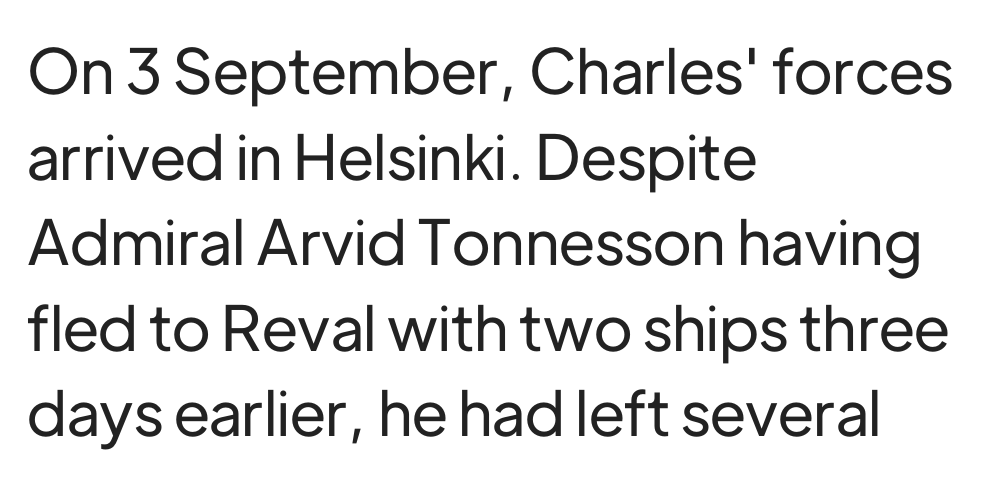
Spacing verdict: proportional, widths tailored to each character. The rendering anchors every line to the left-hand side. Stroke terminals: plain, sans-serif. Regular leading. The passage shown is not underscored anywhere.
